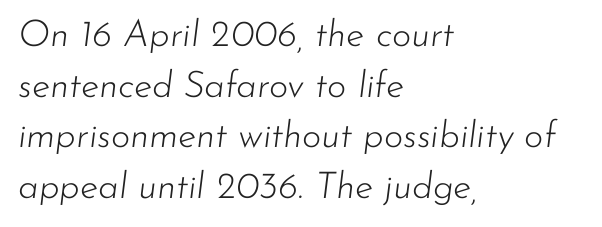
The image shows 37 px light type, italic (leaning right); set left-aligned, normal line spacing (1.37x), normal letter spacing, not underlined; low stroke contrast and a small x-height.
